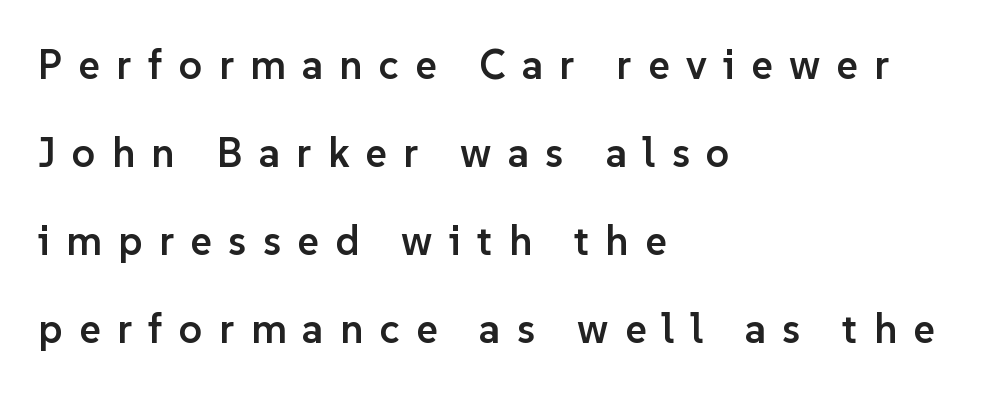
{"serif": "no", "italic": "no", "bold": "semi", "weight": "semibold", "width": "normal", "stroke_contrast": "low", "x_height": "medium", "monospaced": "no", "underline": "no", "align": "left", "line_spacing": "loose", "line_spacing_ratio": 2.15, "letter_spacing": "wide", "letter_spacing_em": 0.4, "glyph_px": 41}
